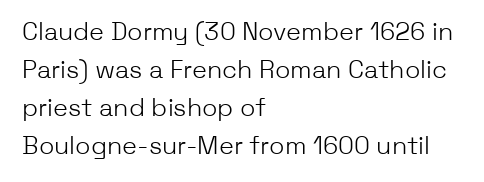
The font's upright variant was chosen for this text. The specimen omits any rule beneath the text block's lines. All the whitespace from short lines collects on the right. Tracking here is standard; glyphs follow each other at the usual distance.
